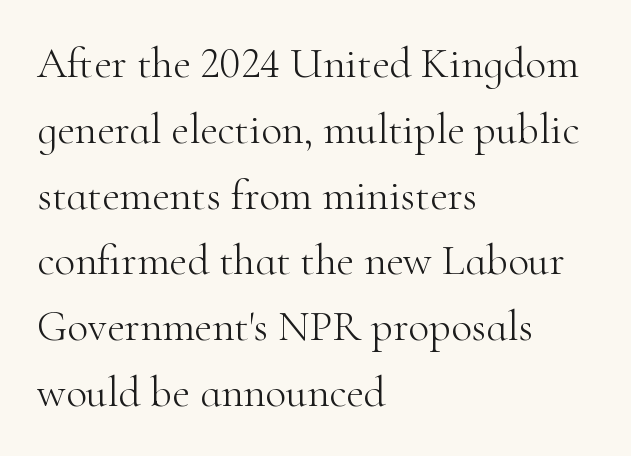
The image shows 43 px light serif type, upright; set left-aligned, normal line spacing (1.53x), normal letter spacing, not underlined; high stroke contrast and a small x-height.
